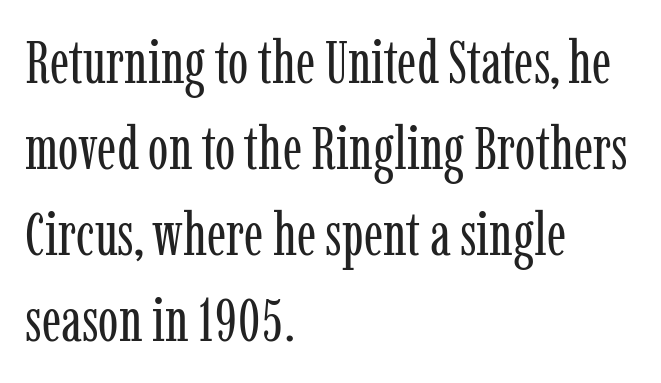
The image shows 61 px regular-weight, condensed serif type, upright; set left-aligned, normal line spacing (1.41x), normal letter spacing, not underlined; low stroke contrast and a medium x-height.
